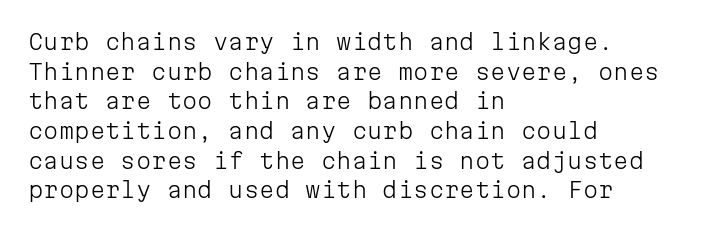
The image shows 22 px text type, upright; set left-aligned, normal line spacing (1.35x), normal letter spacing, not underlined.
